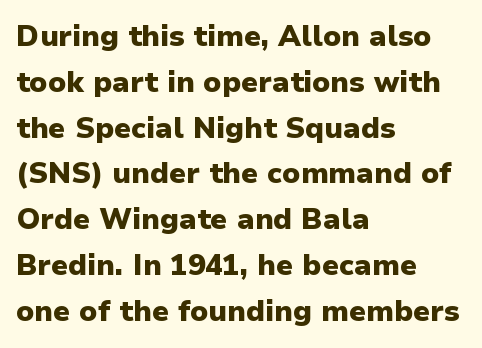
The image shows 29 px heavy sans-serif type, upright; set left-aligned, normal line spacing (1.58x), normal letter spacing, not underlined; low stroke contrast and a medium x-height.
